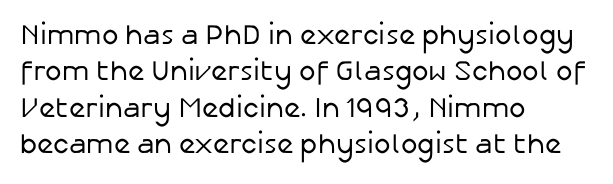
Q: Is the text bold? A: No.
Q: Is the text italic (slanted)? A: No, it is upright.
Q: Is the typeface a serif or a sans-serif typeface? A: Sans-serif.
Q: Is the text underlined? A: No.
Q: How is the paragraph aligned? A: Left-aligned.
Q: Is the spacing between letters normal or unusually wide? A: Normal.
Q: Is the spacing between lines tight, normal or loose? A: Normal.
Q: Width (condensed, normal, or wide)? A: Normal.
Q: Stroke contrast? A: Low.
Q: x-height? A: Medium.
Q: Monospaced? A: No.
